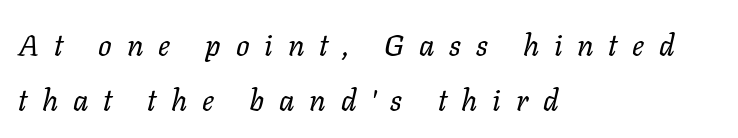
Short note: letters widely spaced. In terms of posture, this sample is oblique. Letters have the restrained weight of plain body copy at most. Plain, unruled lines of type. Alignment: flush left.
